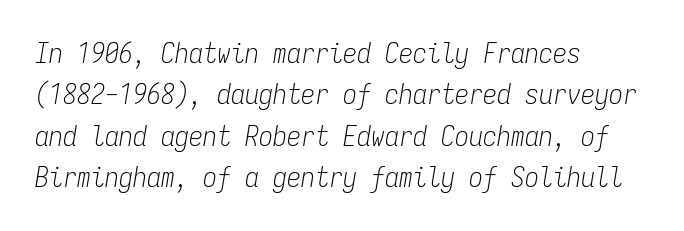
Students, note that the glyphs here touch the page at normal intervals. The passage shown leans; its letterforms are oblique. Fixed-width glyphs throughout — classic coding-font behaviour. Is the stroke heavy? The answer is a plain regular-or-lighter. Check under the words: just untouched page.
